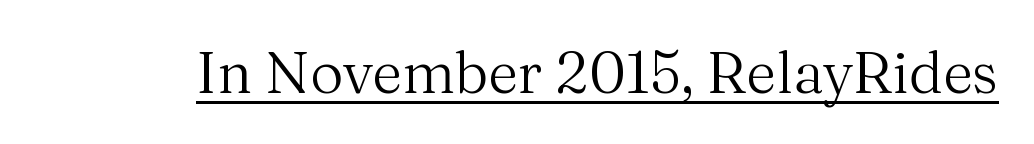
Honestly, the underline is the first thing you notice here. Heft: none added — not bold. Do the letters lean? They stand straight. Standard letterfit; no display-style spreading of the glyphs. The rendering shows small feet on the letterforms — a serif design.
